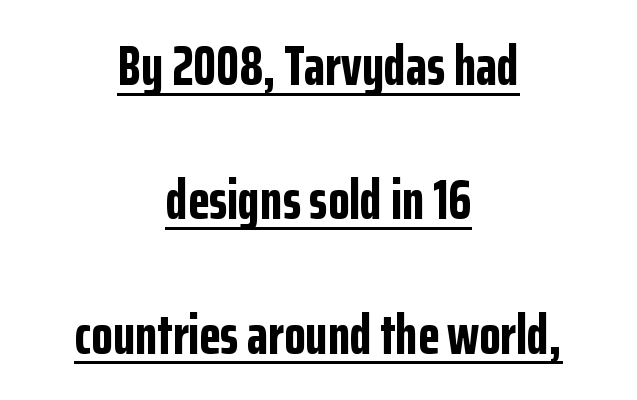
Q: Is the text bold? A: Yes.
Q: Is the text italic (slanted)? A: No, it is upright.
Q: Is the typeface a serif or a sans-serif typeface? A: Sans-serif.
Q: Is the text underlined? A: Yes.
Q: How is the paragraph aligned? A: Centered.
Q: Is the spacing between letters normal or unusually wide? A: Normal.
Q: Is the spacing between lines tight, normal or loose? A: Loose.
Q: Width (condensed, normal, or wide)? A: Condensed.
Q: Stroke contrast? A: Low.
Q: x-height? A: Medium.
Q: Monospaced? A: No.
